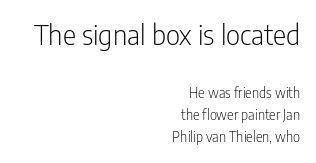
The image shows 28 px light, condensed sans-serif type, upright; set right-aligned, normal line spacing (1.59x), normal letter spacing, not underlined; the first (top) block is 2.0x larger; low stroke contrast and a medium x-height.
